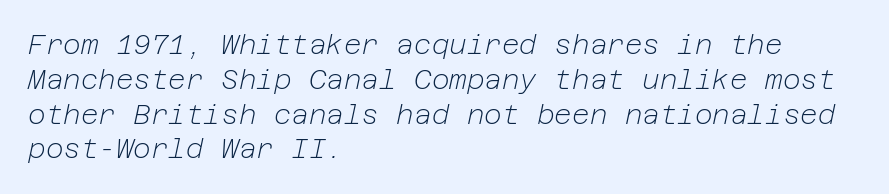
Characters are canted at an angle relative to the baseline's perpendicular. The lines in this sample share a left origin and differ only in where they stop. The letterforms sit shoulder to shoulder at normal distance. The weight would be labelled regular, book, light, or lighter still.
